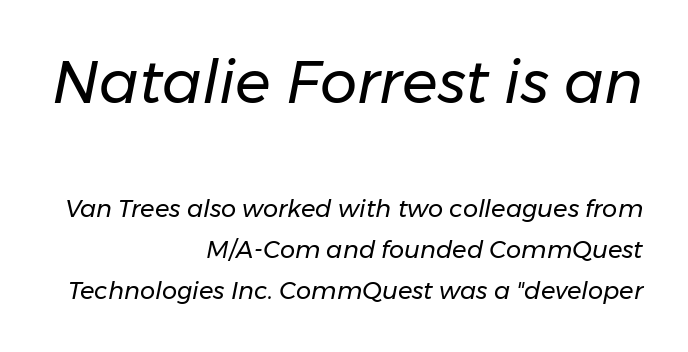
Q: Is the text bold? A: No.
Q: Is the text italic (slanted)? A: Yes, it leans right by about 11 degrees.
Q: Is the text underlined? A: No.
Q: How is the paragraph aligned? A: Right-aligned.
Q: Is the spacing between letters normal or unusually wide? A: Normal.
Q: Which block of text is set in a larger size, the first (top) or the second (bottom)? A: The first (top) one.
Q: Width (condensed, normal, or wide)? A: Normal.
Q: Stroke contrast? A: Low.
Q: x-height? A: Medium.
Q: Monospaced? A: No.
